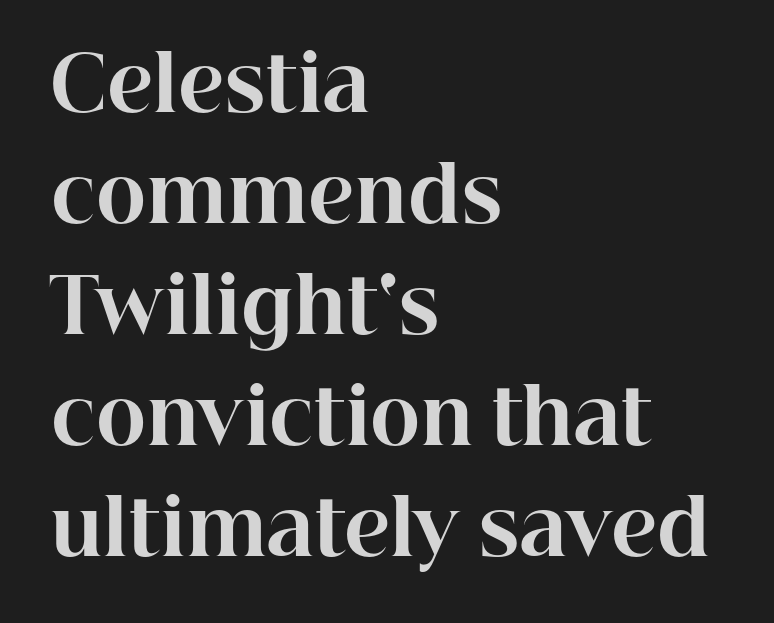
Spacing verdict: proportional, widths tailored to each character. Horizontal bands of white between lines are of average thickness. Italic: no, the glyphs are upright roman. Heft: maximum for text — a bold. Tracking here is standard; glyphs follow each other at the usual distance. Font category for this specimen: serif.
